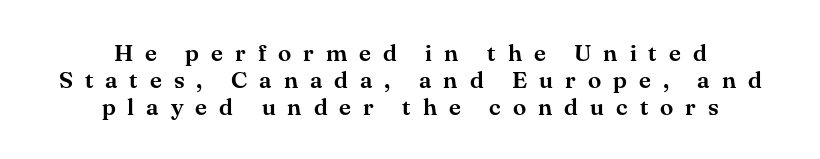
The letters are spread apart with noticeably loose tracking. Teacher's note: observe the equal gaps on both sides — that is centered alignment. A clean baseline with only descenders dipping below it. The passage shown stacks its lines with hardly any gap.
